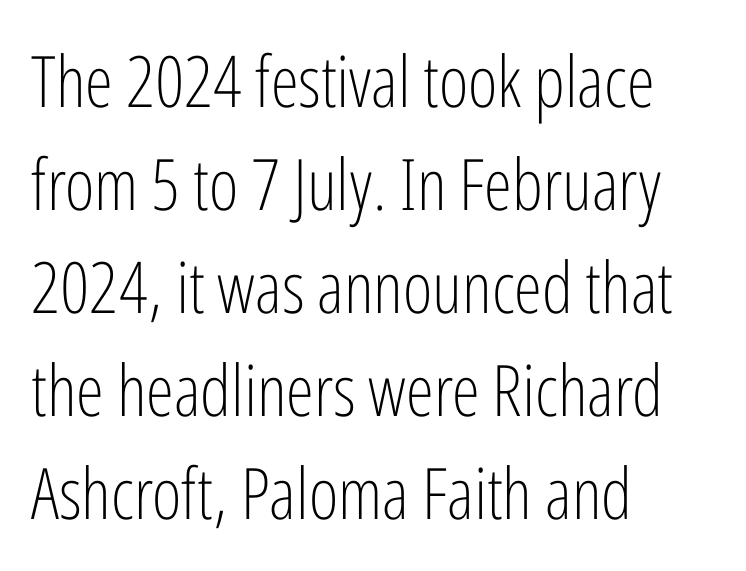
{"serif": "no", "italic": "no", "bold": "no", "weight": "light", "width": "condensed", "stroke_contrast": "low", "x_height": "medium", "monospaced": "no", "underline": "no", "align": "left", "line_spacing": "normal", "line_spacing_ratio": 1.45, "letter_spacing": "normal", "letter_spacing_em": 0.0, "glyph_px": 71}
